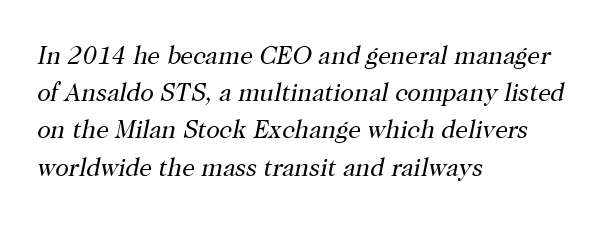
Q: Is the text bold? A: No.
Q: Is the text italic (slanted)? A: Yes, it leans right by about 12 degrees.
Q: Is the text underlined? A: No.
Q: How is the paragraph aligned? A: Left-aligned.
Q: Is the spacing between letters normal or unusually wide? A: Normal.
Q: Is the spacing between lines tight, normal or loose? A: Normal.
